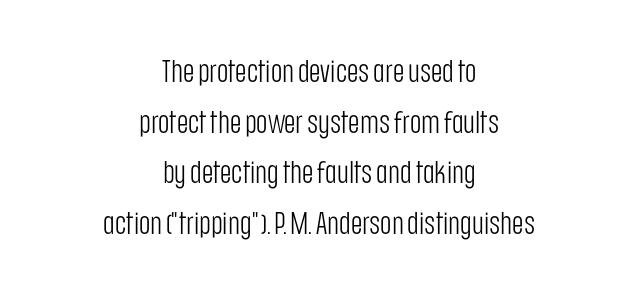
Default kerning and tracking; the words read as compact shapes. Examine the stroke ends and you'll find no serifs. This sample has the flowing, uneven cadence of proportional lettering. On a weight scale, this lands at 450 or below.
